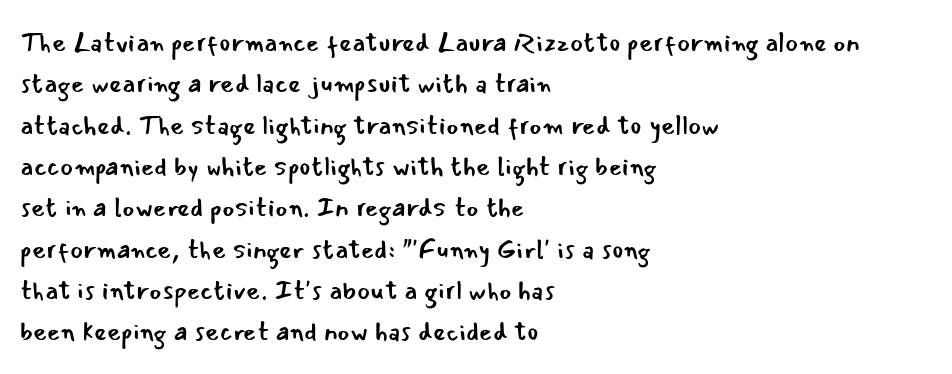
In terms of leading, this rendering sits right in the middle. The lettering stays uniformly vertical, giving the passage a roman look. Decoration check: the copy has no underline. The passage shown is not bold in any degree. How are the letters spaced? Ordinarily, with no added tracking.
